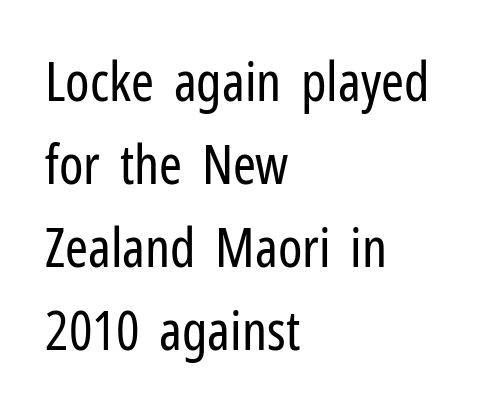
{"serif": "no", "italic": "no", "bold": "no", "weight": "regular", "width": "condensed", "stroke_contrast": "low", "x_height": "medium", "monospaced": "no", "underline": "no", "align": "left", "line_spacing": "normal", "line_spacing_ratio": 1.51, "letter_spacing": "normal", "letter_spacing_em": 0.0, "glyph_px": 55}
